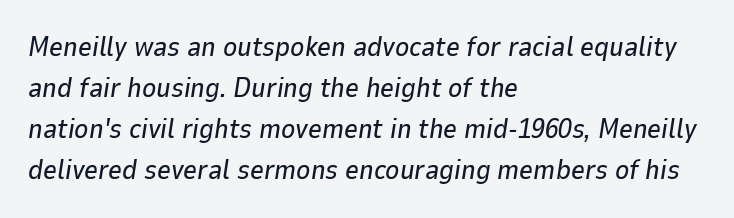
Standard letterfit; no display-style spreading of the glyphs. Line spacing here is normal. You can tell it's italic because the verticals aren't actually vertical. No word sits above an underline.
